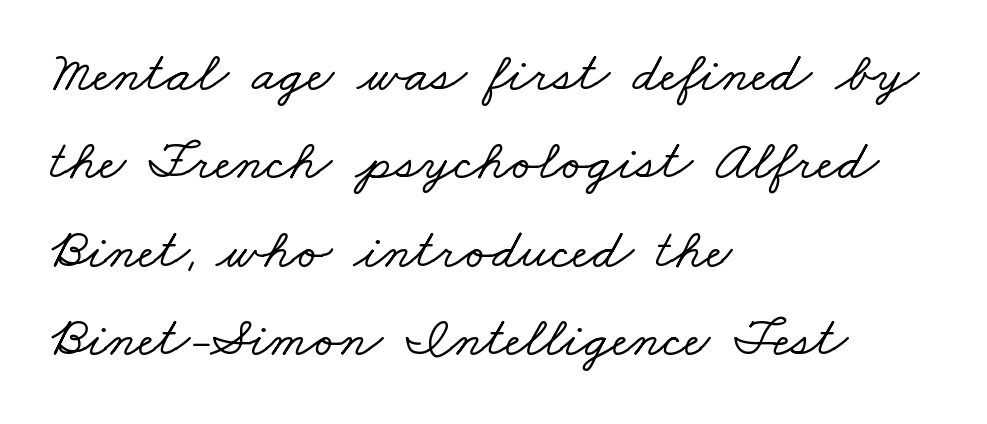
{"serif": "yes", "width": "wide", "stroke_contrast": "low", "x_height": "small", "monospaced": "no", "underline": "no", "align": "left", "line_spacing": "normal", "line_spacing_ratio": 1.55, "letter_spacing": "normal", "letter_spacing_em": 0.0, "glyph_px": 57}
